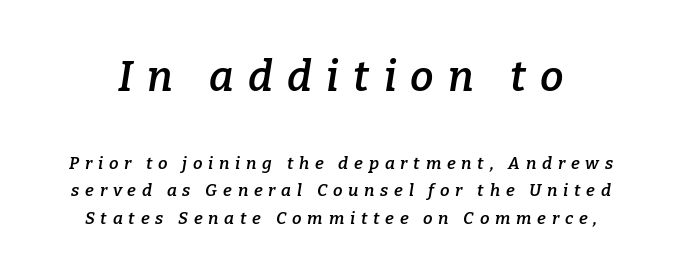
The image shows 42 px semibold serif type, italic (leaning right); set normal line spacing (1.62x), unusually wide letter spacing (+0.34 em), not underlined; the first (top) block is 2.47x larger; low stroke contrast and a medium x-height.
